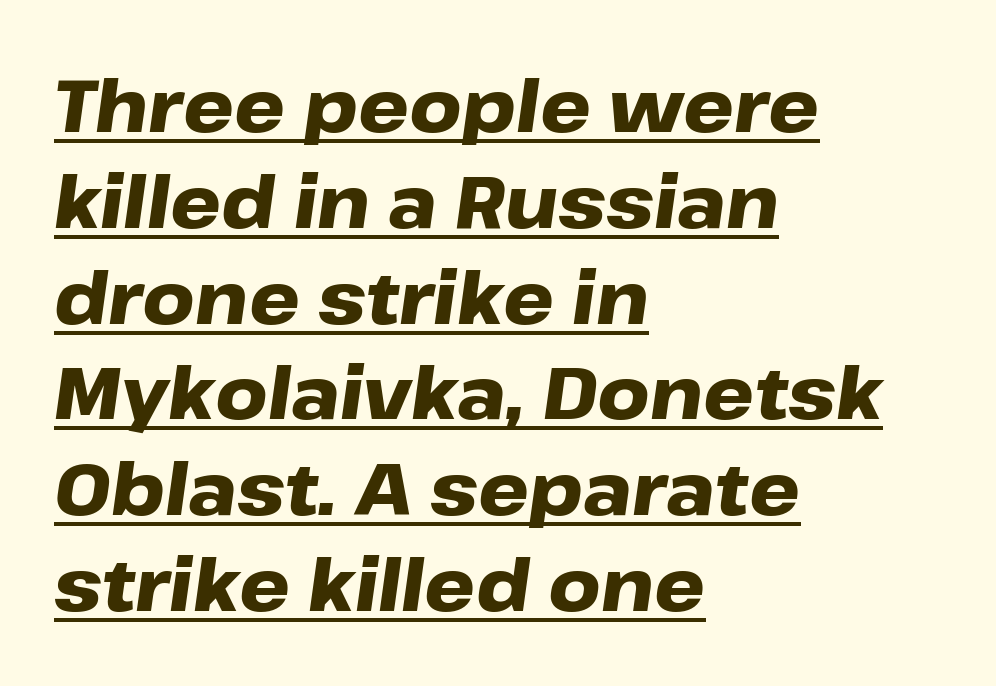
{"italic": "yes", "lean": "right", "slant_degrees": 8, "bold": "yes", "weight": "heavy", "width": "wide", "stroke_contrast": "low", "x_height": "medium", "monospaced": "no", "underline": "yes", "align": "left", "line_spacing": "normal", "line_spacing_ratio": 1.33, "letter_spacing": "normal", "letter_spacing_em": 0.0, "glyph_px": 72}
